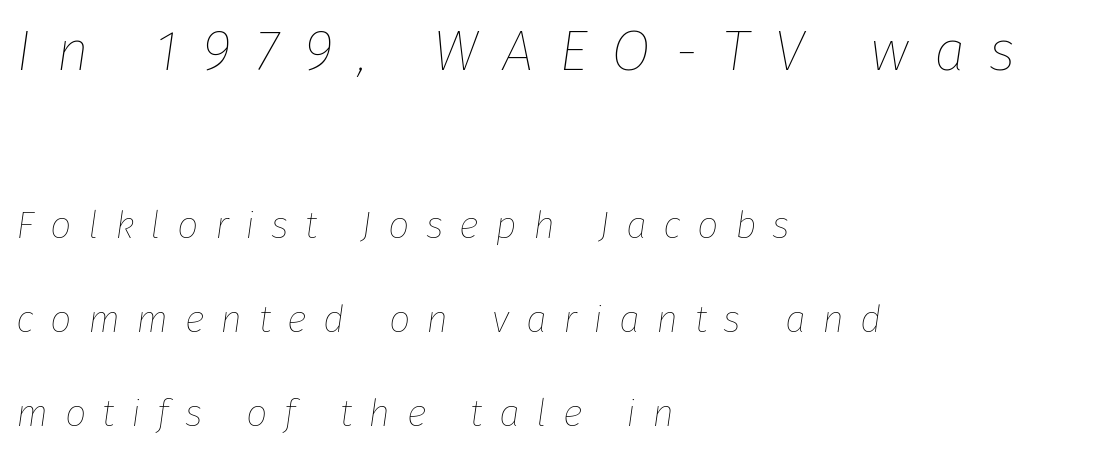
The image shows 57 px thin type, italic (leaning right); set left-aligned, loose line spacing (2.47x), unusually wide letter spacing (+0.43 em), not underlined; the first (top) block is 1.5x larger; low stroke contrast and a medium x-height.
